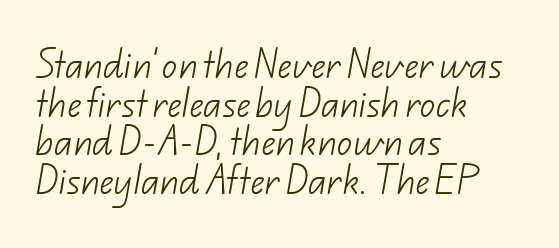
Weight: in the light-to-regular range. The typeface chosen for these lines omits serifs. A typesetter would call this proportional, since set widths differ per character. The ragged edge is on the right, which tells us the setting is flush left. Is the letter spacing exaggerated? No — it looks like the ordinary default.
